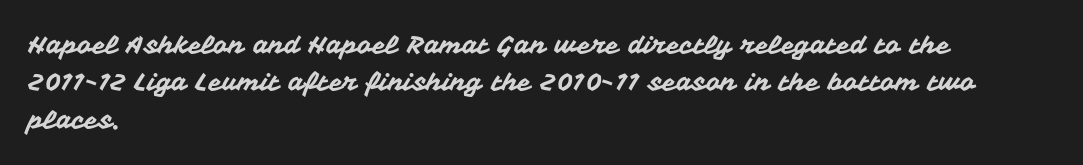
Q: Is the text italic (slanted)? A: Yes.
Q: Is the text underlined? A: No.
Q: How is the paragraph aligned? A: Left-aligned.
Q: Is the spacing between letters normal or unusually wide? A: Normal.
Q: Is the spacing between lines tight, normal or loose? A: Normal.
